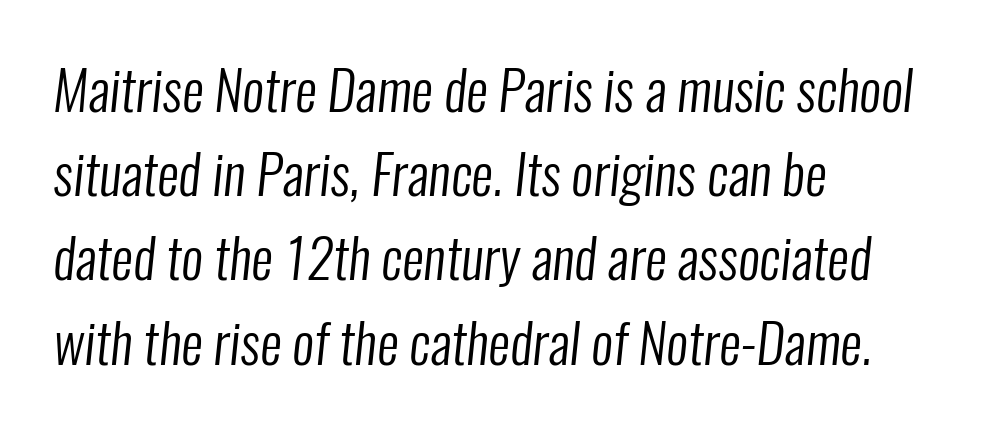
A classic flush-left, rag-right setting is used for this passage. No feet cap the strokes, marking this as sans-serif type. The passage shown is typed in a proportional face where columns would drift. Descenders are the only things crossing below the line. Stem width sits at or under what a default text font uses.
